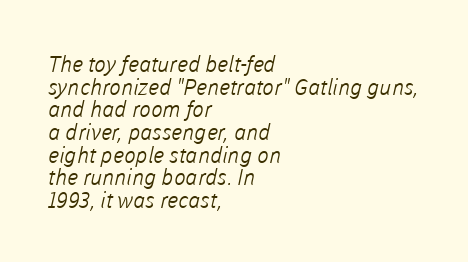
The image shows 22 px text type; set left-aligned, tight line spacing (1.03x), normal letter spacing, not underlined.
